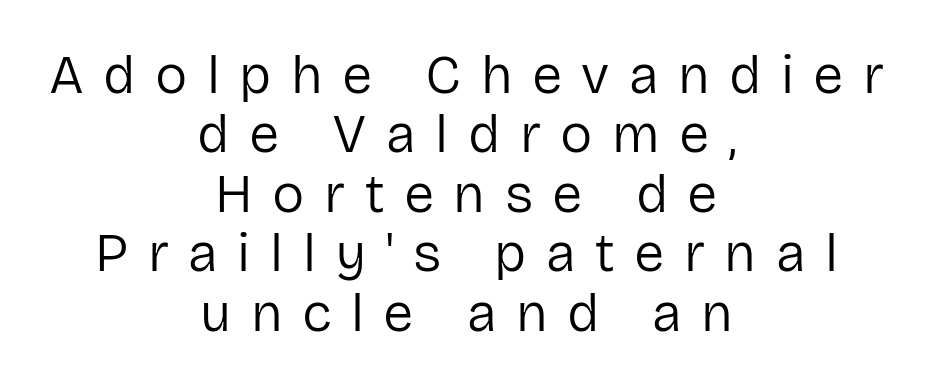
{"serif": "no", "italic": "no", "bold": "no", "weight": "regular", "width": "normal", "stroke_contrast": "low", "x_height": "medium", "monospaced": "no", "underline": "no", "align": "center", "line_spacing": "tight", "line_spacing_ratio": 1.1, "letter_spacing": "wide", "letter_spacing_em": 0.36, "glyph_px": 54}
